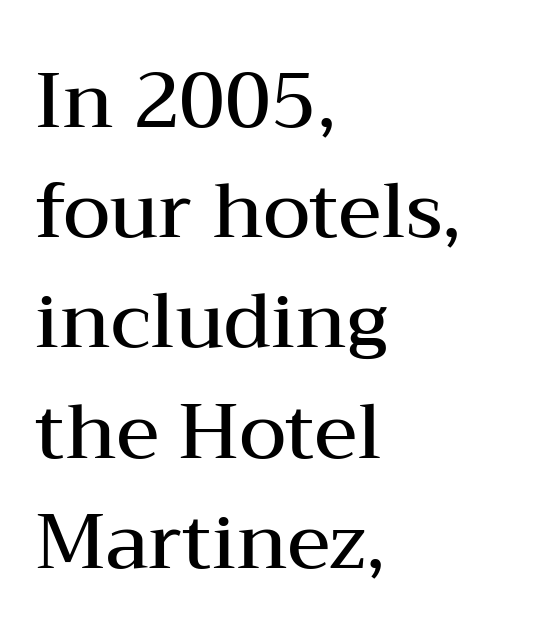
{"serif": "yes", "italic": "no", "bold": "semi", "weight": "semibold", "width": "wide", "stroke_contrast": "medium", "x_height": "medium", "monospaced": "no", "underline": "no", "align": "left", "line_spacing": "normal", "line_spacing_ratio": 1.45, "letter_spacing": "normal", "letter_spacing_em": 0.0, "glyph_px": 76}
